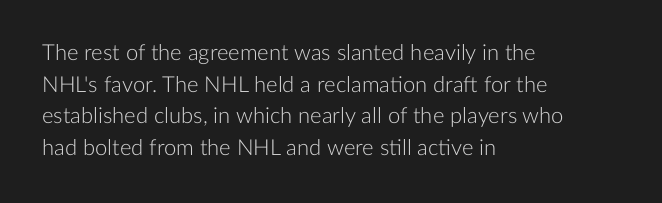
{"italic": "no", "bold": "no", "underline": "no", "align": "left", "line_spacing": "normal", "line_spacing_ratio": 1.44, "letter_spacing": "normal", "letter_spacing_em": 0.0, "glyph_px": 22}
